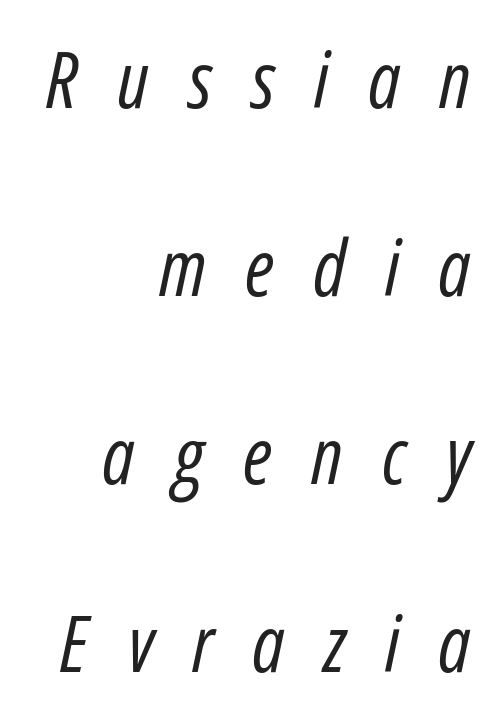
Q: Is the text bold? A: No.
Q: Is the text italic (slanted)? A: Yes, it leans right by about 12 degrees.
Q: Is the text underlined? A: No.
Q: How is the paragraph aligned? A: Right-aligned.
Q: Is the spacing between letters normal or unusually wide? A: Unusually wide.
Q: Is the spacing between lines tight, normal or loose? A: Loose.
Q: Width (condensed, normal, or wide)? A: Condensed.
Q: Stroke contrast? A: Low.
Q: x-height? A: Medium.
Q: Monospaced? A: No.
